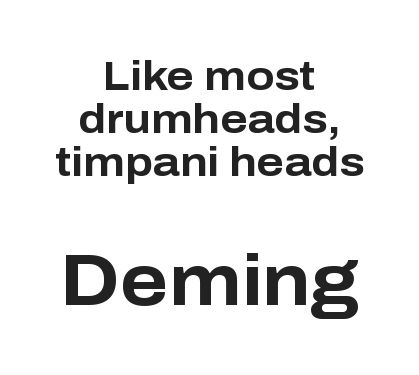
The image shows 72 px bold sans-serif type, upright; set centered, tight line spacing (1.05x), normal letter spacing, not underlined; the second (bottom) block is 1.76x larger; low stroke contrast and a medium x-height.
